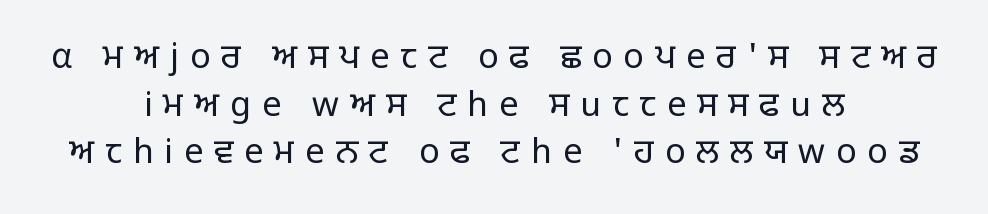
Leftover space on each line is divided equally before and after the words. Leading matches the norm, producing a regular column. Summary of weight: not heavy and not bold. Vertical strokes here are truly vertical. The foot of each line stays bare and open. Short note: letters widely spaced.
